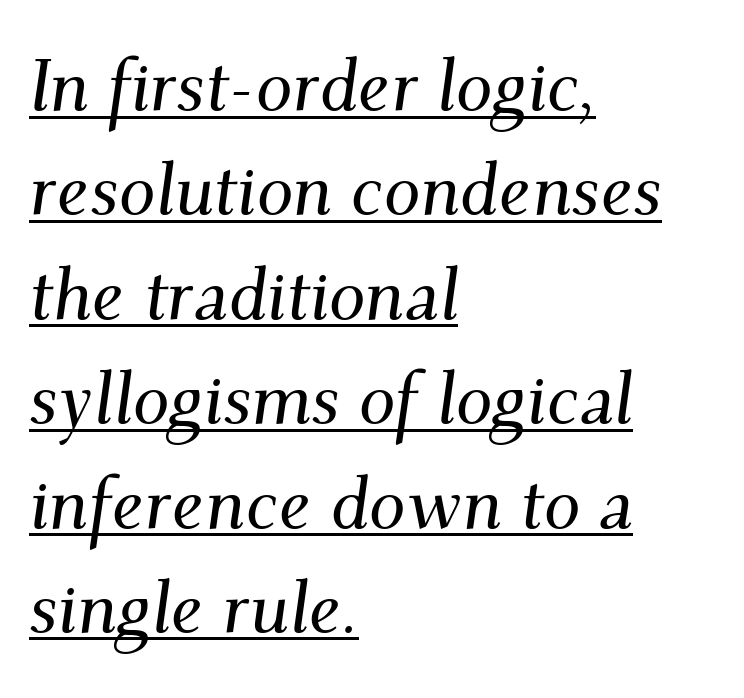
{"serif": "yes", "italic": "yes", "lean": "right", "slant_degrees": 9, "width": "normal", "stroke_contrast": "medium", "x_height": "small", "monospaced": "no", "underline": "yes", "align": "left", "line_spacing": "normal", "line_spacing_ratio": 1.43, "letter_spacing": "normal", "letter_spacing_em": 0.0, "glyph_px": 73}
